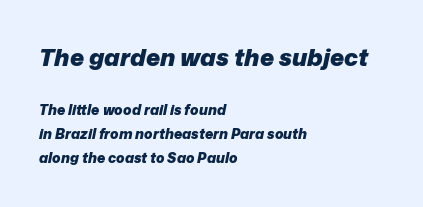
Q: Is the text bold? A: Yes.
Q: Is the text italic (slanted)? A: Yes, it leans right by about 12 degrees.
Q: Is the text underlined? A: No.
Q: How is the paragraph aligned? A: Left-aligned.
Q: Is the spacing between letters normal or unusually wide? A: Normal.
Q: Is the spacing between lines tight, normal or loose? A: Normal.
Q: Which block of text is set in a larger size, the first (top) or the second (bottom)? A: The first (top) one.
